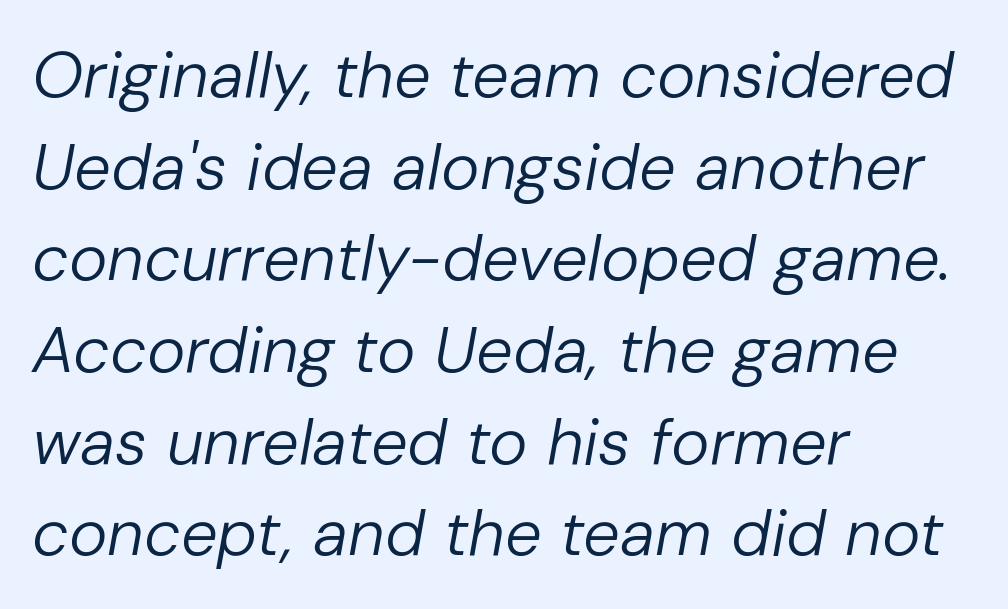
Notice how the passage keeps a crisp vertical edge on the left only. Is this a fixed-width face? No — the glyphs have proportional, varying widths. A normal amount of white space separates one row of letters from the next. The foot of each line stays bare and open. Designer's note — italics engaged. Stems and bowls with no extra thickness — not bold.
